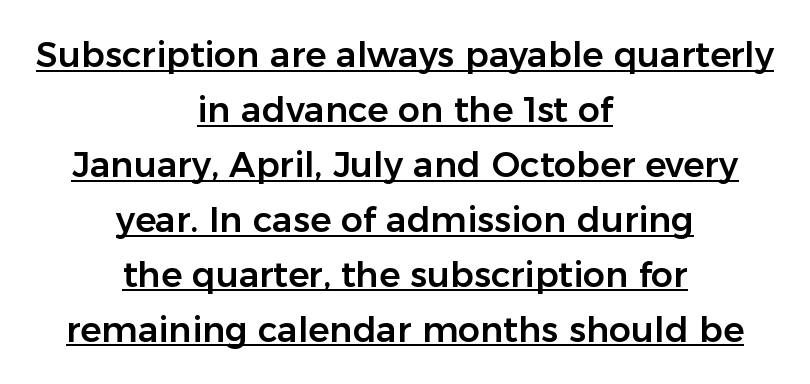
The image shows 35 px sans-serif type, upright; set centered, normal line spacing (1.57x), normal letter spacing, underlined; low stroke contrast and a medium x-height.
